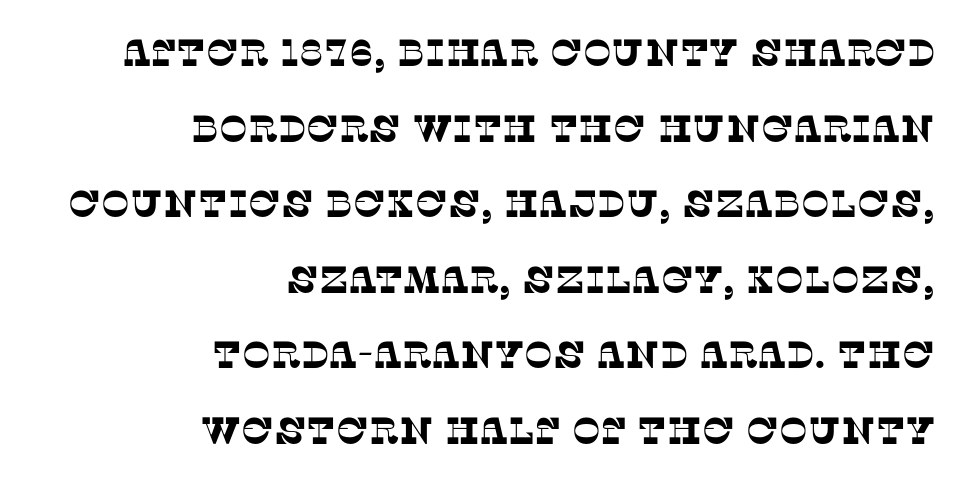
{"serif": "yes", "width": "normal", "stroke_contrast": "low", "x_height": "large", "monospaced": "no", "underline": "no", "align": "right", "line_spacing": "loose", "line_spacing_ratio": 1.99, "letter_spacing": "normal", "letter_spacing_em": 0.0, "glyph_px": 38}
